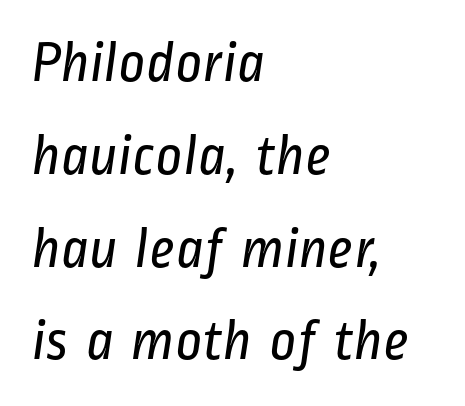
{"serif": "no", "bold": "no", "weight": "regular", "width": "condensed", "stroke_contrast": "low", "x_height": "medium", "monospaced": "no", "underline": "no", "align": "left", "line_spacing": "normal", "line_spacing_ratio": 1.6, "letter_spacing": "normal", "letter_spacing_em": 0.0, "glyph_px": 58}
